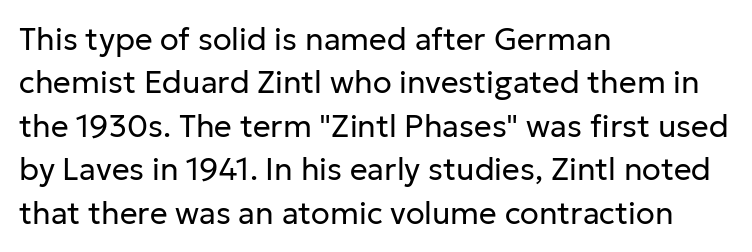
{"serif": "no", "italic": "no", "bold": "no", "weight": "regular", "width": "normal", "stroke_contrast": "low", "x_height": "medium", "monospaced": "no", "underline": "no", "align": "left", "line_spacing": "normal", "line_spacing_ratio": 1.4, "letter_spacing": "normal", "letter_spacing_em": 0.0, "glyph_px": 31}
